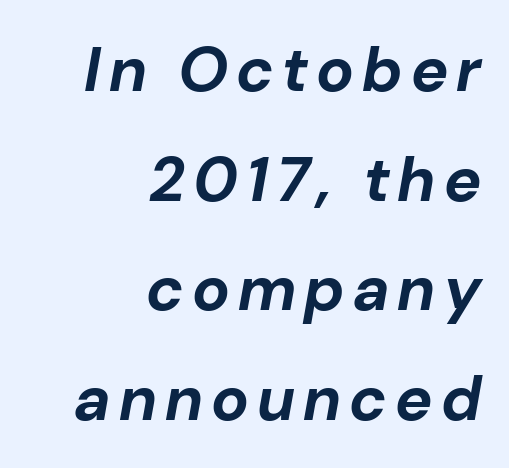
The image shows 63 px bold type, italic (leaning right); set right-aligned, line spacing 1.74x, not underlined; low stroke contrast and a medium x-height.
